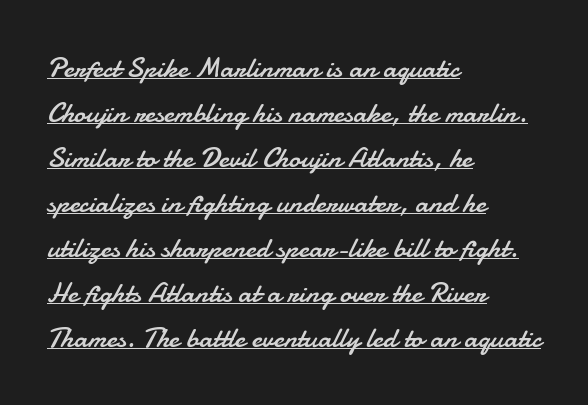
This sample keeps an unexceptional amount of space between lines. Caption: multi-line text, flush left, ragged right. A rule runs beneath these lines of type.
